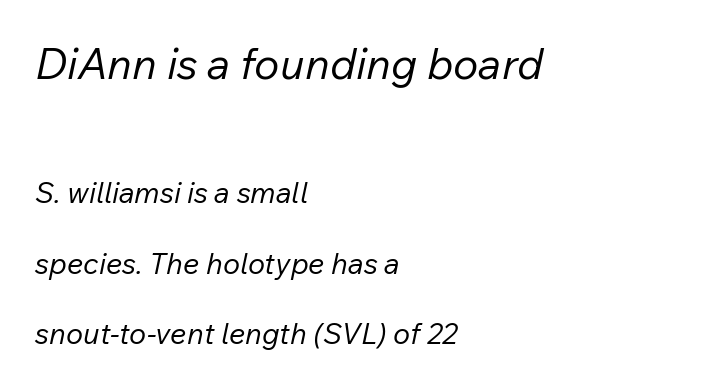
Q: Is the text bold? A: No.
Q: Is the text italic (slanted)? A: Yes, it leans right by about 12 degrees.
Q: Is the text underlined? A: No.
Q: How is the paragraph aligned? A: Left-aligned.
Q: Is the spacing between letters normal or unusually wide? A: Normal.
Q: Is the spacing between lines tight, normal or loose? A: Loose.
Q: Which block of text is set in a larger size, the first (top) or the second (bottom)? A: The first (top) one.
Q: Width (condensed, normal, or wide)? A: Normal.
Q: Stroke contrast? A: Low.
Q: x-height? A: Medium.
Q: Monospaced? A: No.
